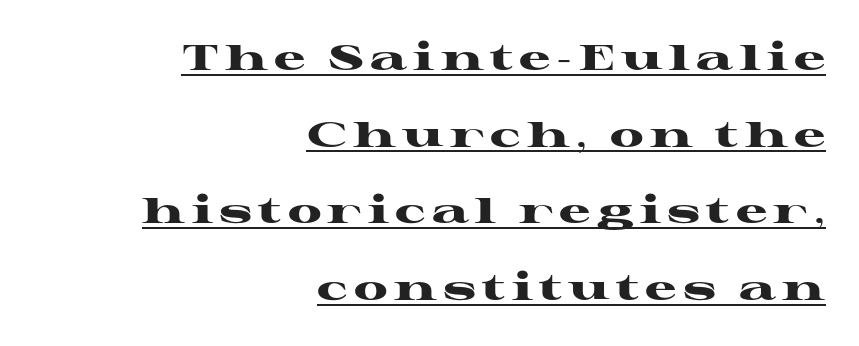
{"serif": "yes", "italic": "no", "bold": "yes", "weight": "heavy", "width": "wide", "stroke_contrast": "high", "x_height": "medium", "monospaced": "no", "underline": "yes", "align": "right", "line_spacing": "loose", "line_spacing_ratio": 2.19, "glyph_px": 35}
